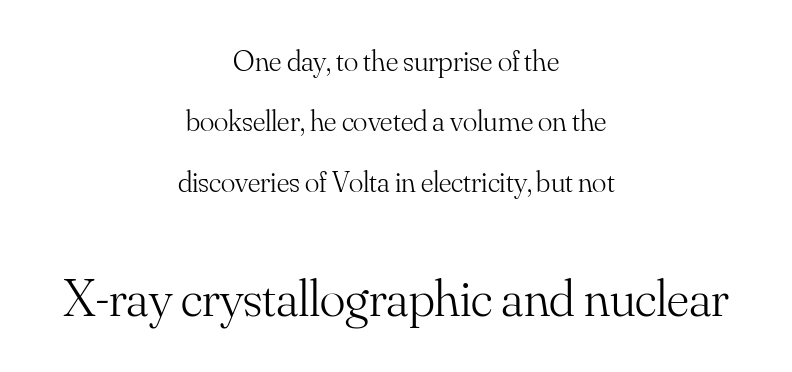
The image shows 53 px light serif type, upright; set centered, loose line spacing (2.01x), normal letter spacing, not underlined; the second (bottom) block is 1.77x larger; medium stroke contrast and a small x-height.
